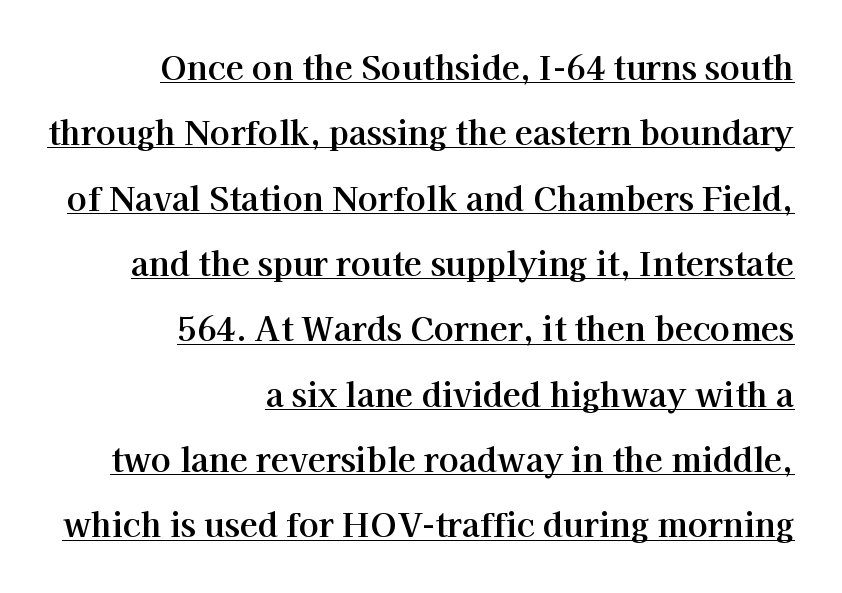
The image shows 33 px serif type, upright; set right-aligned, loose line spacing (1.98x), normal letter spacing, underlined; high stroke contrast and a medium x-height.
